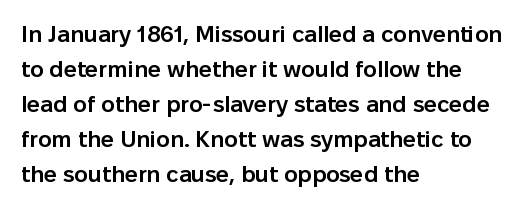
The image shows 23 px text type, upright; set left-aligned, normal line spacing (1.52x), normal letter spacing, not underlined.
